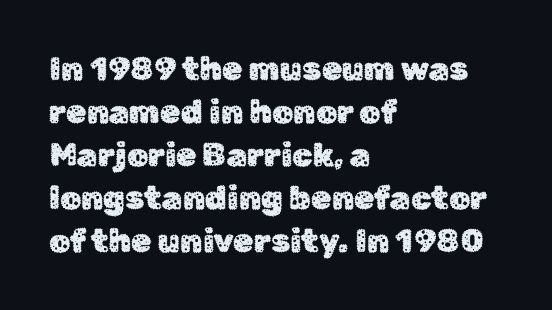
{"serif": "no", "italic": "no", "width": "normal", "stroke_contrast": "low", "x_height": "medium", "monospaced": "no", "underline": "no", "align": "left", "line_spacing": "normal", "line_spacing_ratio": 1.3, "letter_spacing": "normal", "letter_spacing_em": 0.0, "glyph_px": 33}
